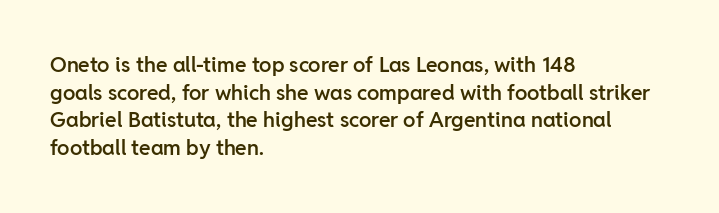
{"italic": "no", "bold": "semi", "underline": "no", "align": "left", "line_spacing": "normal", "line_spacing_ratio": 1.32, "letter_spacing": "normal", "letter_spacing_em": 0.0, "glyph_px": 21}
